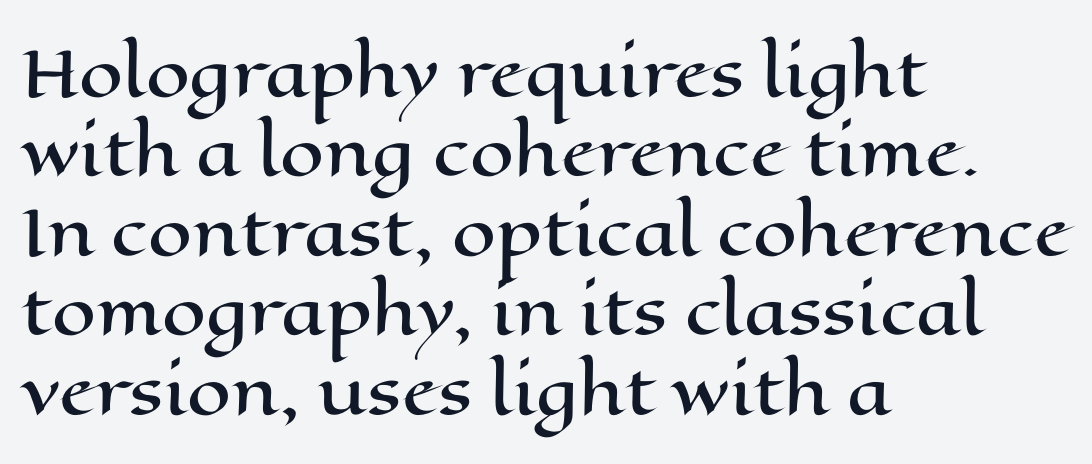
{"italic": "no", "width": "wide", "stroke_contrast": "high", "x_height": "medium", "monospaced": "no", "underline": "no", "align": "left", "line_spacing": "normal", "line_spacing_ratio": 1.26, "letter_spacing": "normal", "letter_spacing_em": 0.0, "glyph_px": 63}
